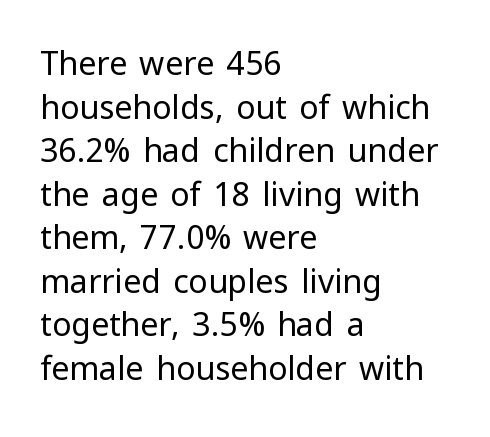
{"serif": "no", "italic": "no", "bold": "no", "weight": "regular", "width": "normal", "stroke_contrast": "low", "x_height": "medium", "monospaced": "no", "underline": "no", "align": "left", "line_spacing": "normal", "line_spacing_ratio": 1.36, "letter_spacing": "normal", "letter_spacing_em": 0.0, "glyph_px": 32}
